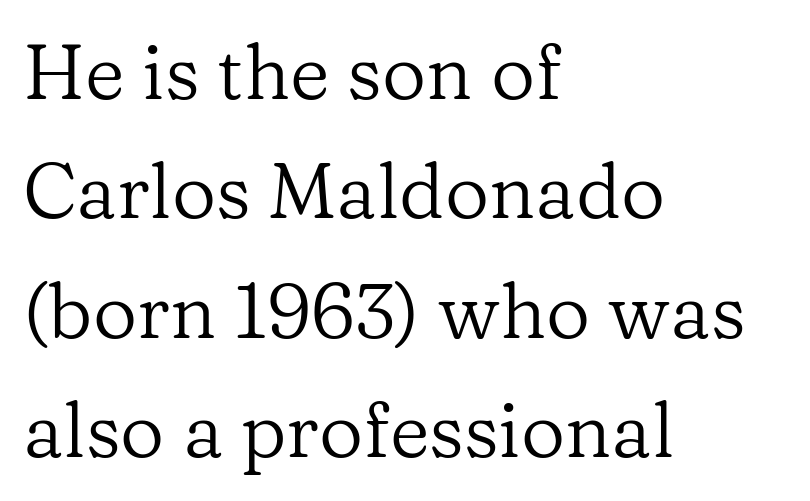
Note the varied advance widths — an 'i' is clearly narrower than an 'm'. Default kerning and tracking; the words read as compact shapes. A typesetter would label this face a serif. Casual observation: everything's shoved over to the left. Unmarked baselines from the first word to the last.
